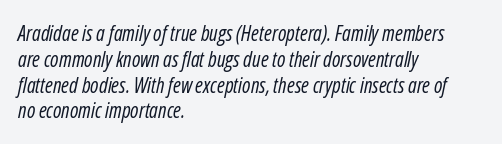
The image shows 21 px text type, italic (leaning right); set left-aligned, line spacing 1.23x, normal letter spacing, not underlined.
